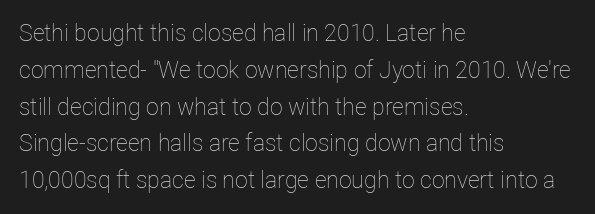
Q: Is the text bold? A: No.
Q: Is the text italic (slanted)? A: No, it is upright.
Q: Is the text underlined? A: No.
Q: How is the paragraph aligned? A: Left-aligned.
Q: Is the spacing between letters normal or unusually wide? A: Normal.
Q: Is the spacing between lines tight, normal or loose? A: Normal.
